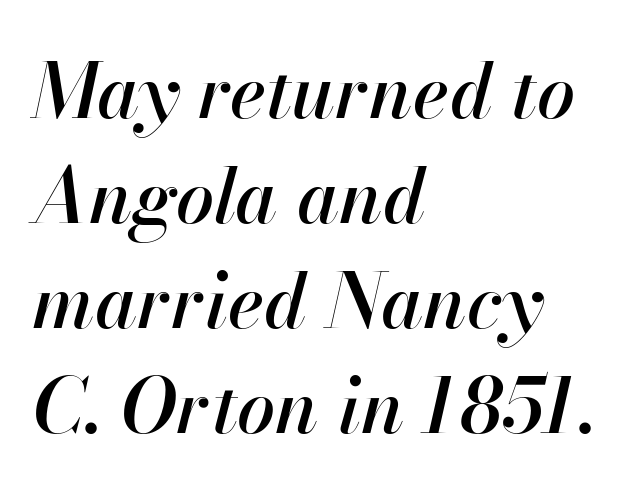
{"italic": "yes", "lean": "right", "slant_degrees": 13, "width": "normal", "stroke_contrast": "high", "x_height": "small", "monospaced": "no", "underline": "no", "align": "left", "line_spacing": "normal", "line_spacing_ratio": 1.38, "letter_spacing": "normal", "letter_spacing_em": 0.0, "glyph_px": 76}
